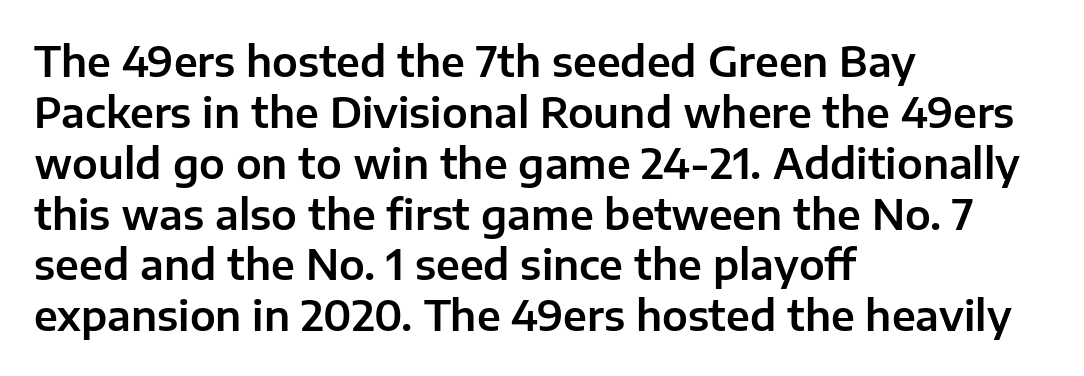
Q: Is the text italic (slanted)? A: No, it is upright.
Q: Is the typeface a serif or a sans-serif typeface? A: Sans-serif.
Q: Is the text underlined? A: No.
Q: How is the paragraph aligned? A: Left-aligned.
Q: Is the spacing between letters normal or unusually wide? A: Normal.
Q: Width (condensed, normal, or wide)? A: Normal.
Q: Stroke contrast? A: Low.
Q: x-height? A: Medium.
Q: Monospaced? A: No.
